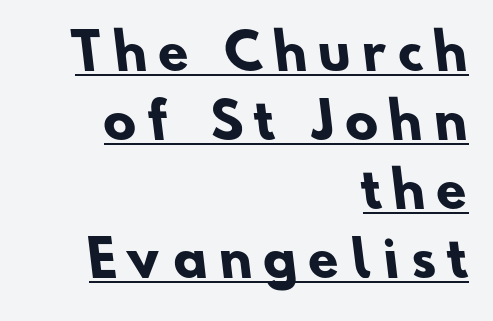
Q: Is the text bold? A: Yes.
Q: Is the typeface a serif or a sans-serif typeface? A: Sans-serif.
Q: Is the text underlined? A: Yes.
Q: How is the paragraph aligned? A: Right-aligned.
Q: Is the spacing between letters normal or unusually wide? A: Unusually wide.
Q: Is the spacing between lines tight, normal or loose? A: Normal.
Q: Width (condensed, normal, or wide)? A: Normal.
Q: Stroke contrast? A: Low.
Q: x-height? A: Small.
Q: Monospaced? A: No.
